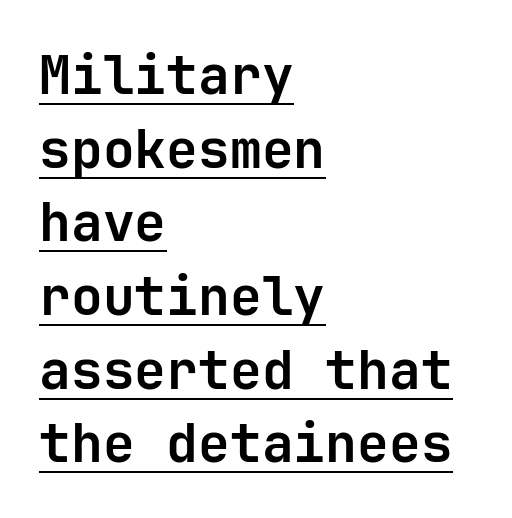
{"serif": "no", "italic": "no", "bold": "yes", "weight": "bold", "width": "normal", "stroke_contrast": "low", "x_height": "medium", "monospaced": "yes", "underline": "yes", "align": "left", "line_spacing": "normal", "line_spacing_ratio": 1.39, "letter_spacing": "normal", "letter_spacing_em": 0.0, "glyph_px": 53}
